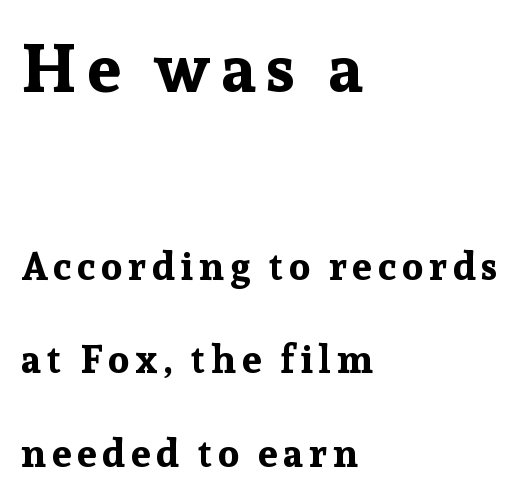
Line spacing here is loose. The characters display serif detailing at their extremities. In terms of weight, the rendering is a true, heavy bold. Here the designer chose a conventional face with non-uniform glyph widths. Unlike italic type, these characters show no tilt at all.
